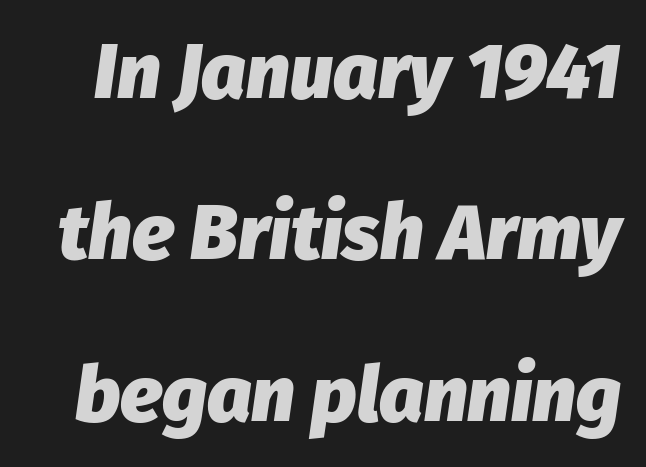
Proportional: the letters do not fall into vertical columns. Heft: maximum for text — a bold. The specimen reads as italic at a glance. Each word holds together tightly as a unit, with standard inter-letter gaps. The strip under each line holds only bare page. Students, observe: this is what heavily led, spacious text looks like.
